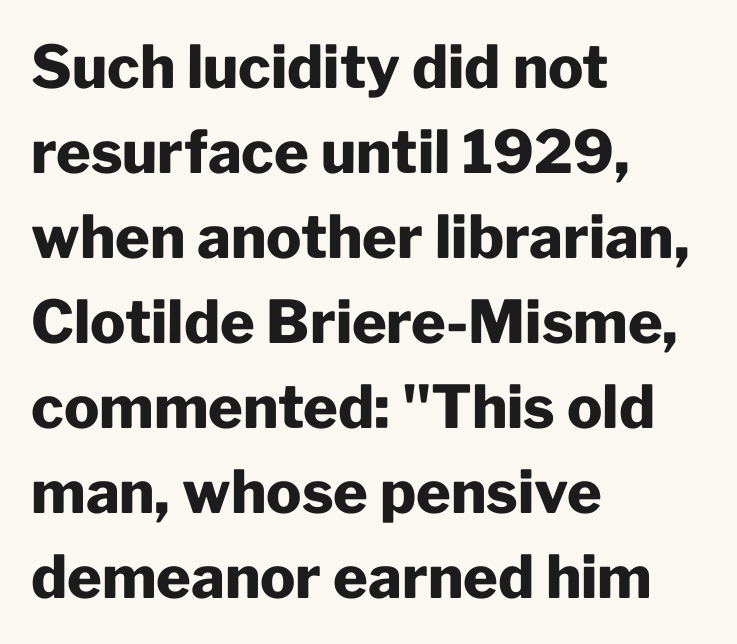
Q: Is the text bold? A: Yes.
Q: Is the text italic (slanted)? A: No, it is upright.
Q: Is the typeface a serif or a sans-serif typeface? A: Sans-serif.
Q: Is the text underlined? A: No.
Q: How is the paragraph aligned? A: Left-aligned.
Q: Is the spacing between letters normal or unusually wide? A: Normal.
Q: Is the spacing between lines tight, normal or loose? A: Normal.
Q: Width (condensed, normal, or wide)? A: Normal.
Q: Stroke contrast? A: Low.
Q: x-height? A: Medium.
Q: Monospaced? A: No.
